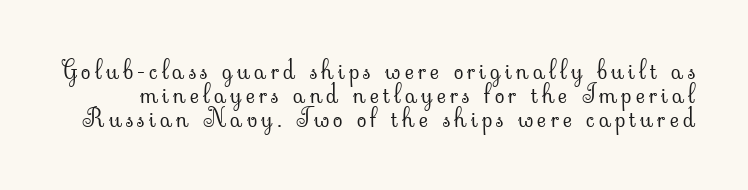
Vertical spacing — tight. Notice how the stems are strictly vertical — no italics here. Decoration check: the copy has no underline. Is this a heavy cut? Hardly; it is regular or lighter.
